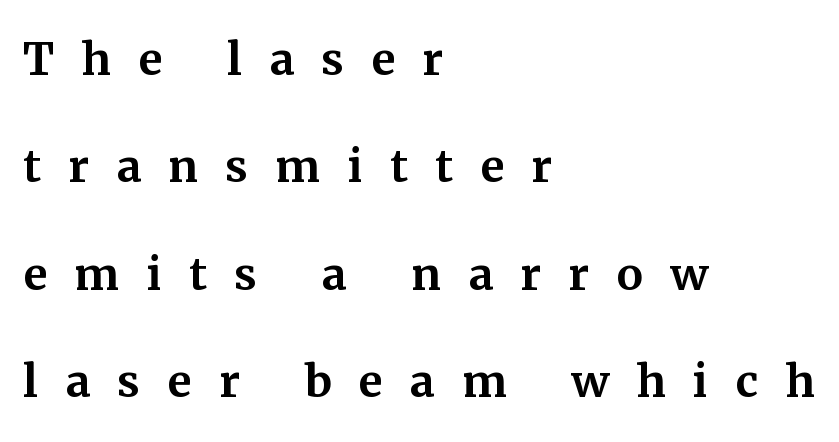
{"serif": "yes", "italic": "no", "width": "normal", "stroke_contrast": "medium", "x_height": "medium", "monospaced": "no", "underline": "no", "align": "left", "line_spacing_ratio": 1.79, "letter_spacing": "wide", "letter_spacing_em": 0.45, "glyph_px": 60}
